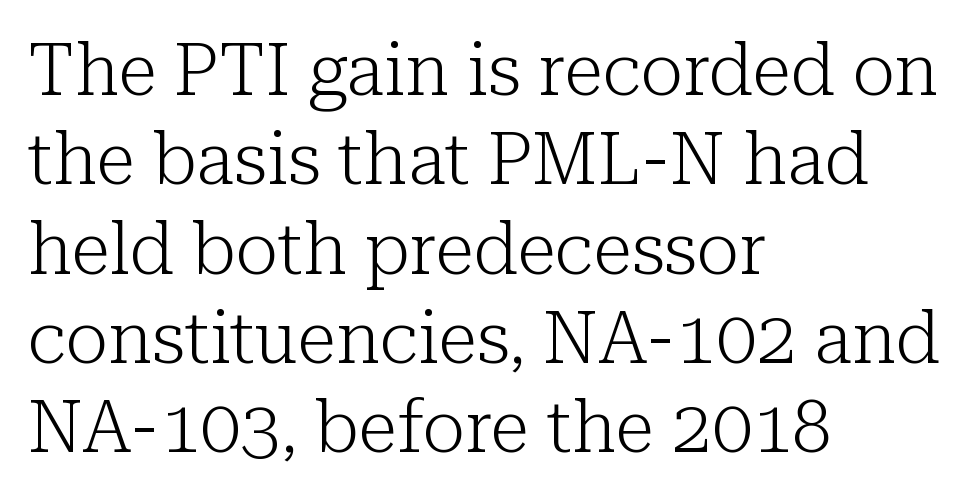
{"serif": "yes", "italic": "no", "bold": "no", "weight": "light", "width": "normal", "stroke_contrast": "low", "x_height": "medium", "monospaced": "no", "underline": "no", "align": "left", "line_spacing_ratio": 1.24, "letter_spacing": "normal", "letter_spacing_em": 0.0, "glyph_px": 72}
